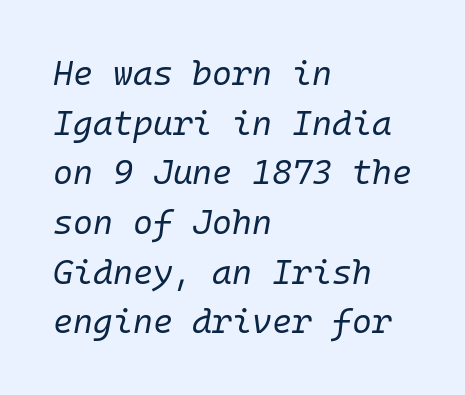
The image shows 34 px regular-weight type, italic (leaning right), monospaced; set left-aligned, normal line spacing (1.46x), normal letter spacing, not underlined; low stroke contrast and a medium x-height.
